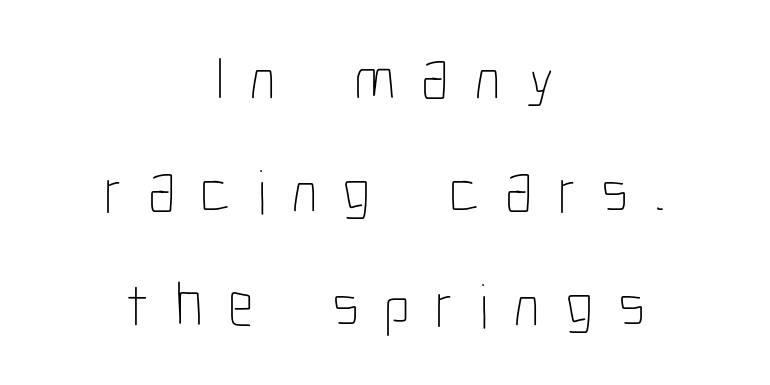
Do the characters align in a grid? No, the font is proportional. Unmarked baselines from the first word to the last. Nothing heavy about these letters — not bold at all. Horizontal alignment here is central, giving a formal, balanced look.
